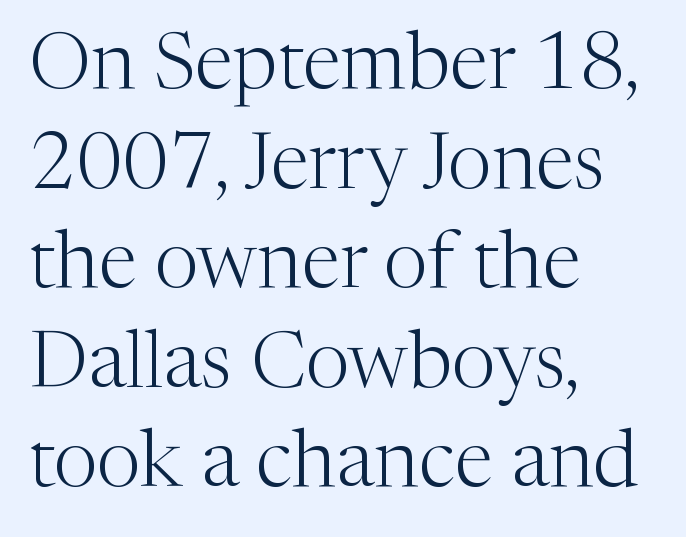
{"serif": "yes", "italic": "no", "bold": "no", "weight": "light", "width": "normal", "stroke_contrast": "medium", "x_height": "medium", "monospaced": "no", "underline": "no", "align": "left", "line_spacing": "normal", "line_spacing_ratio": 1.26, "letter_spacing": "normal", "letter_spacing_em": 0.0, "glyph_px": 79}
